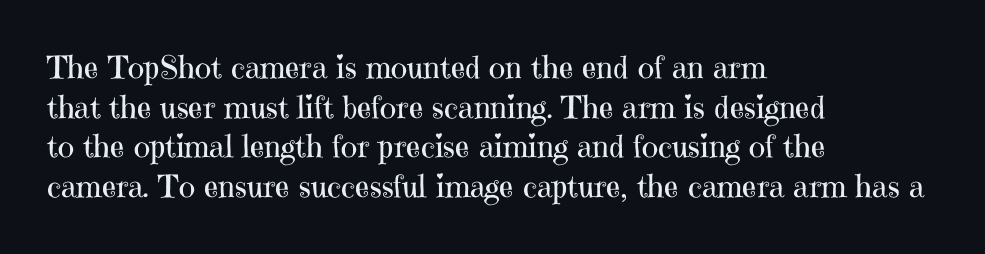
{"serif": "yes", "italic": "no", "bold": "no", "weight": "regular", "width": "normal", "stroke_contrast": "high", "x_height": "medium", "monospaced": "no", "underline": "no", "align": "left", "line_spacing": "normal", "line_spacing_ratio": 1.28, "letter_spacing": "normal", "letter_spacing_em": 0.0, "glyph_px": 31}
